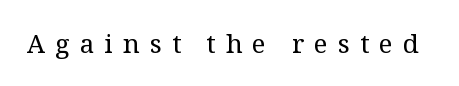
{"italic": "no", "bold": "no", "underline": "no", "letter_spacing": "wide", "letter_spacing_em": 0.39, "glyph_px": 26}
